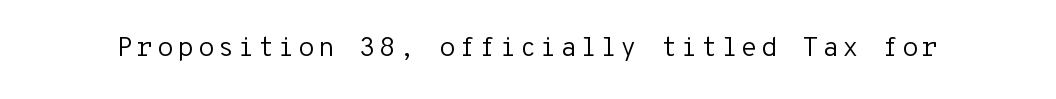
{"italic": "no", "bold": "no", "underline": "no", "glyph_px": 27}
